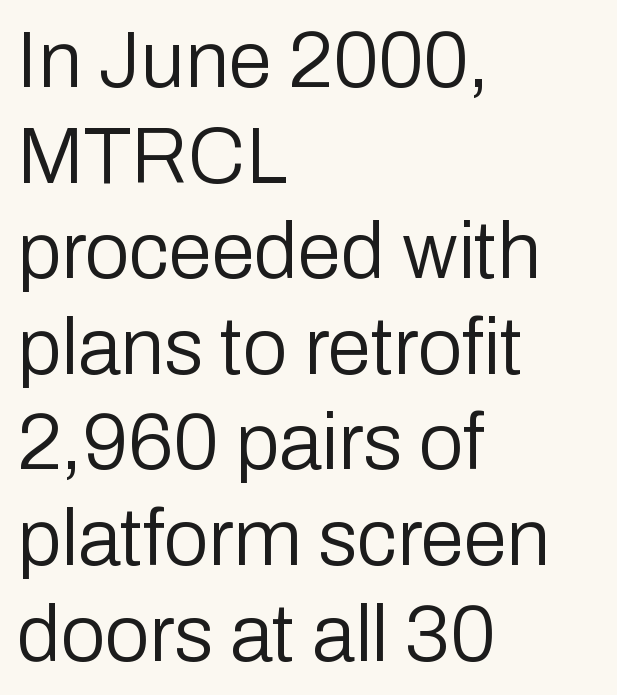
The image shows 79 px regular-weight sans-serif type, upright; set left-aligned, line spacing 1.21x, normal letter spacing, not underlined; low stroke contrast and a medium x-height.
